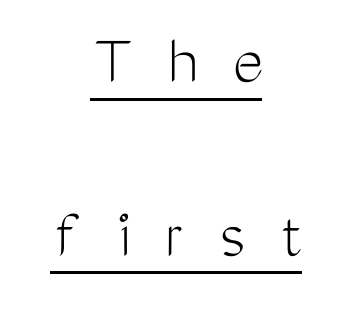
Q: Is the text bold? A: No.
Q: Is the text italic (slanted)? A: No, it is upright.
Q: Is the typeface a serif or a sans-serif typeface? A: Sans-serif.
Q: Is the text underlined? A: Yes.
Q: How is the paragraph aligned? A: Centered.
Q: Is the spacing between letters normal or unusually wide? A: Unusually wide.
Q: Is the spacing between lines tight, normal or loose? A: Loose.
Q: Width (condensed, normal, or wide)? A: Condensed.
Q: Stroke contrast? A: Medium.
Q: x-height? A: Medium.
Q: Monospaced? A: No.
